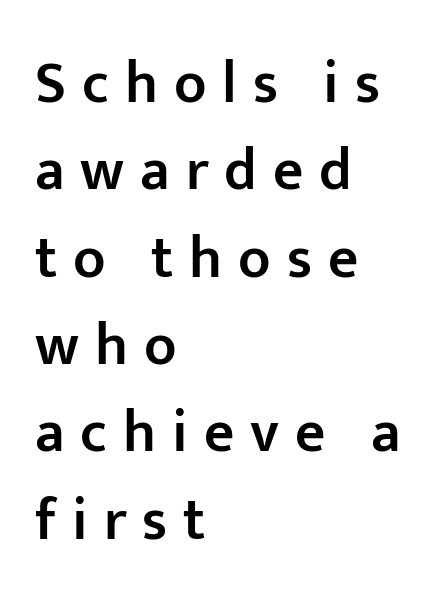
The image shows 59 px semibold sans-serif type, upright; set left-aligned, normal line spacing (1.48x), unusually wide letter spacing (+0.27 em), not underlined; low stroke contrast and a medium x-height.
